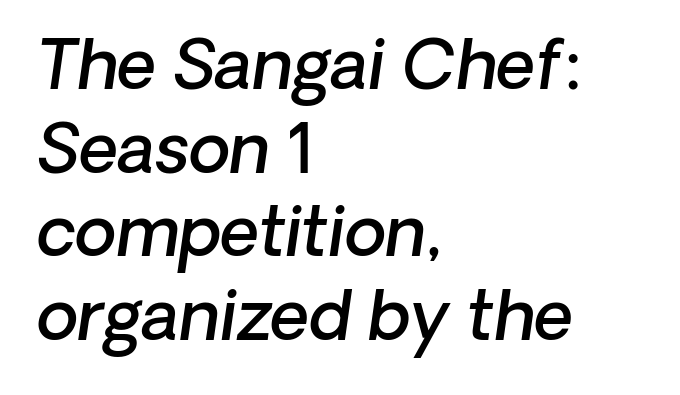
The image shows 68 px semibold sans-serif type; set left-aligned, line spacing 1.23x, normal letter spacing, not underlined; low stroke contrast and a medium x-height.
